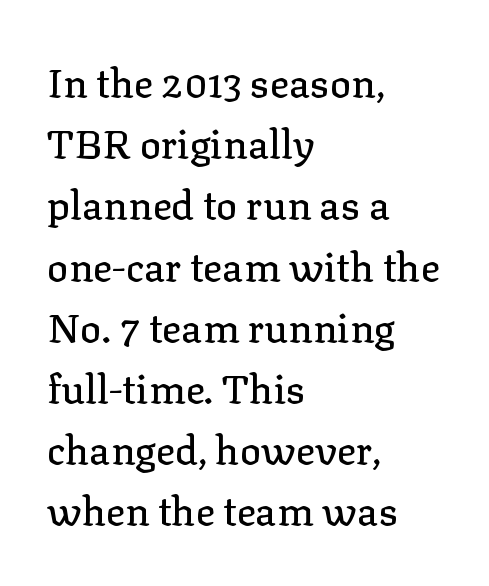
Tall strokes in this sample are plumb rather than angled. Font category for this specimen: serif. Varying glyph widths throughout — classic text-font behaviour. Between one letter and the next there's only the usual sliver of space. The setting favours the left margin, as ordinary paragraphs usually do.
